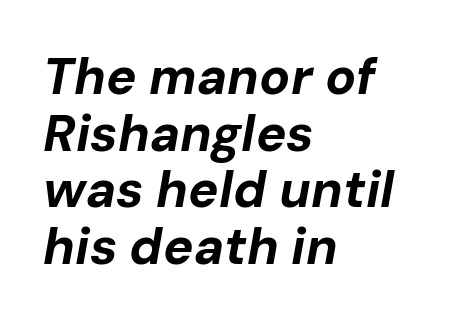
{"italic": "yes", "lean": "right", "slant_degrees": 10, "bold": "yes", "weight": "bold", "width": "normal", "stroke_contrast": "low", "x_height": "medium", "monospaced": "no", "underline": "no", "align": "left", "line_spacing": "tight", "line_spacing_ratio": 1.11, "letter_spacing": "normal", "letter_spacing_em": 0.0, "glyph_px": 51}
